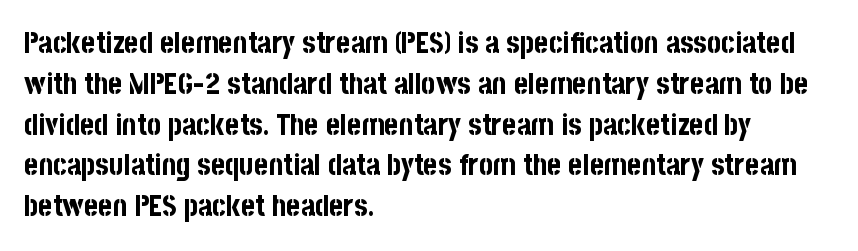
The image shows 30 px bold, condensed sans-serif type, upright; set left-aligned, normal line spacing (1.36x), normal letter spacing, not underlined; low stroke contrast and a large x-height.
